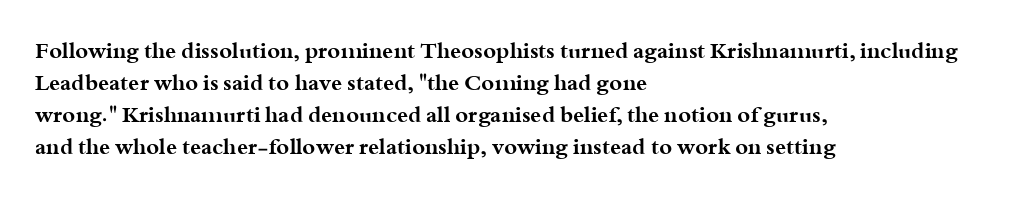
The image shows 22 px bold type, upright; set left-aligned, normal line spacing (1.46x), normal letter spacing, not underlined.
